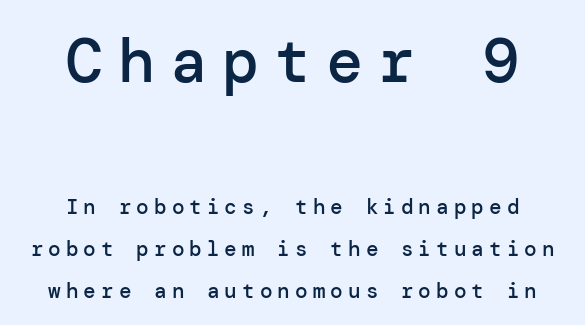
A centered setting, common on invitations and titles, is used for this passage. The typesetting leans somewhat heavy: a semibold. Caption: expanded tracking, letters set apart. Block one is the big one; block two sits smaller underneath. The foot of each line stays bare and open. The block of text is sparse from top to bottom, with ample space between rows.
